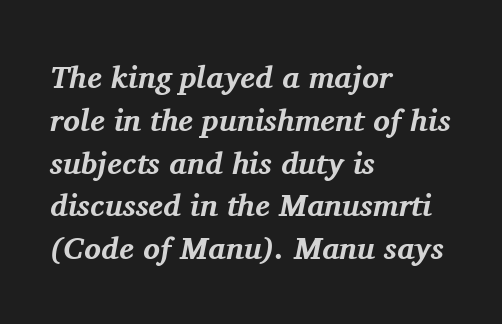
The letters sit at their default tracking, neither squeezed nor spread. You can tell it's italic because the verticals aren't actually vertical. The font family rendered here belongs to the serif group. A typesetter would call this proportional, since set widths differ per character. Glance below the letters and you will spot only blank space.
